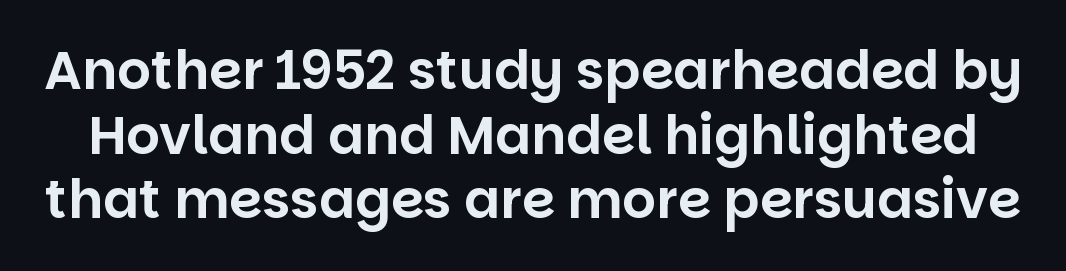
No feet cap the strokes, marking this as sans-serif type. Posture: upright roman. Decoration check: the copy has no underline. Students, note that the glyphs here touch the page at normal intervals. The letters advance in unequal steps, a hallmark of proportional type.
